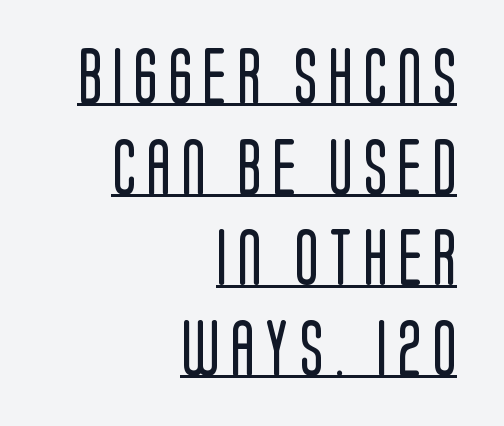
{"serif": "no", "italic": "no", "bold": "no", "weight": "regular", "width": "condensed", "stroke_contrast": "low", "x_height": "large", "monospaced": "no", "underline": "yes", "align": "right", "line_spacing": "normal", "line_spacing_ratio": 1.62, "glyph_px": 56}
